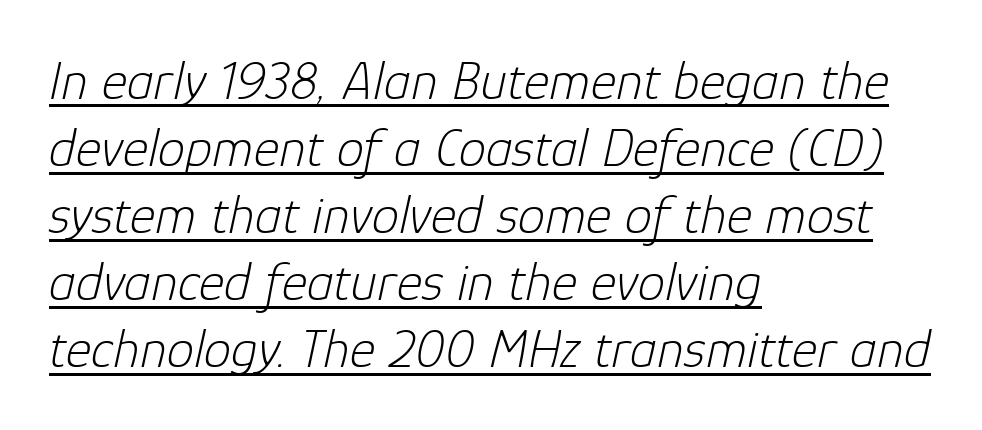
The image shows 55 px light type, italic (leaning right); set left-aligned, line spacing 1.22x, normal letter spacing, underlined; low stroke contrast and a medium x-height.
